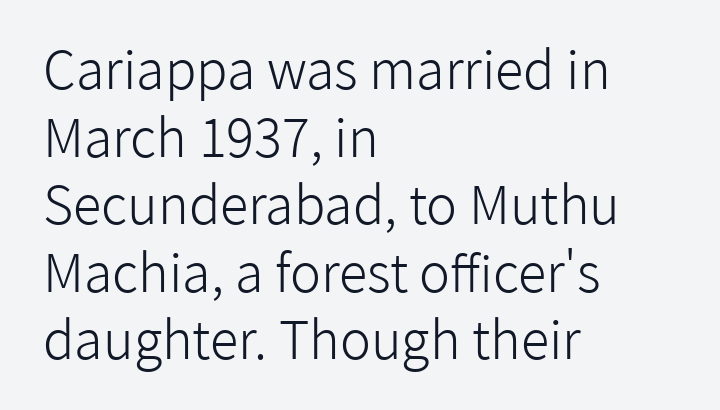
{"serif": "no", "italic": "no", "bold": "no", "weight": "light", "width": "normal", "stroke_contrast": "low", "x_height": "medium", "monospaced": "no", "underline": "no", "align": "left", "line_spacing": "normal", "line_spacing_ratio": 1.3, "letter_spacing": "normal", "letter_spacing_em": 0.0, "glyph_px": 52}
